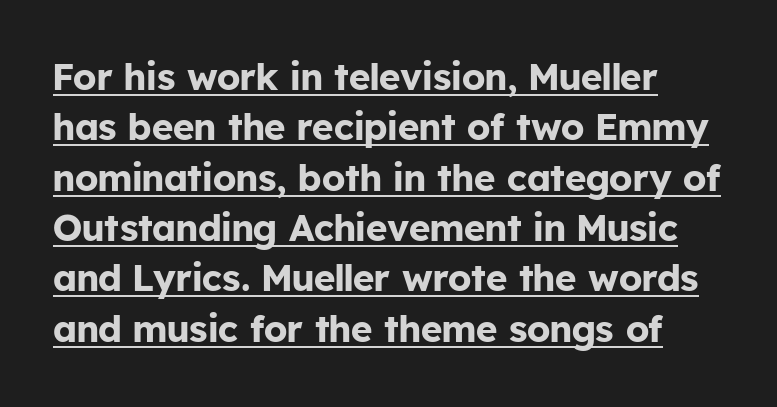
Q: Is the text bold? A: Yes.
Q: Is the text italic (slanted)? A: No, it is upright.
Q: Is the typeface a serif or a sans-serif typeface? A: Sans-serif.
Q: Is the text underlined? A: Yes.
Q: Is the spacing between letters normal or unusually wide? A: Normal.
Q: Is the spacing between lines tight, normal or loose? A: Normal.
Q: Width (condensed, normal, or wide)? A: Normal.
Q: Stroke contrast? A: Low.
Q: x-height? A: Medium.
Q: Monospaced? A: No.
